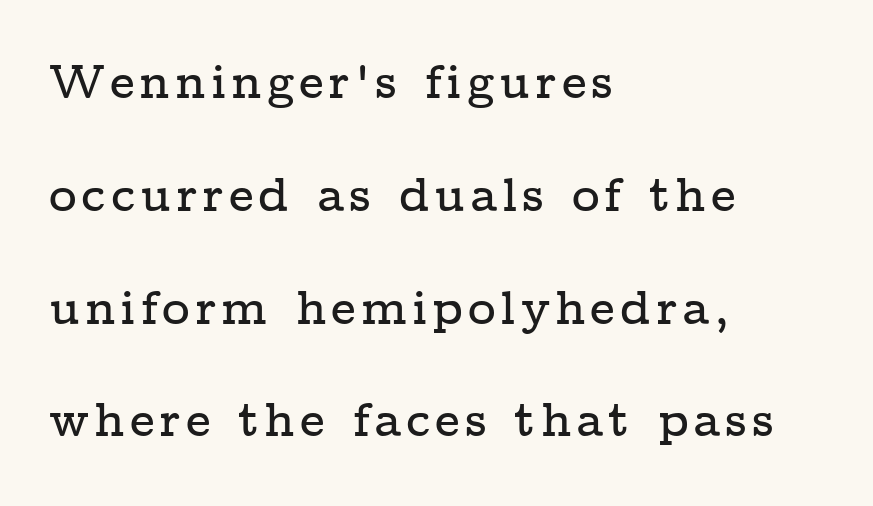
Check under the words: just untouched page. Successive baselines arrive slowly, with a big drop between each. What kind of face is this? One with serifs. Notice how the stems are strictly vertical — no italics here. Does the copy run flush right? No — it runs flush left. You could not count columns in this text — the font is proportionally spaced.
